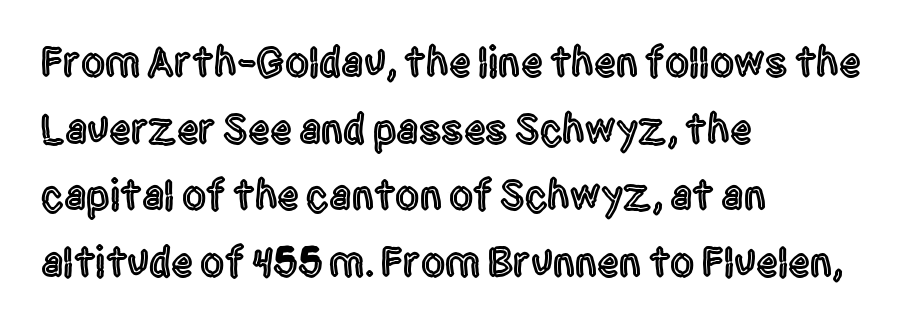
{"serif": "no", "italic": "no", "width": "condensed", "x_height": "large", "monospaced": "no", "underline": "no", "align": "left", "line_spacing": "normal", "line_spacing_ratio": 1.55, "letter_spacing": "normal", "letter_spacing_em": 0.0, "glyph_px": 43}
